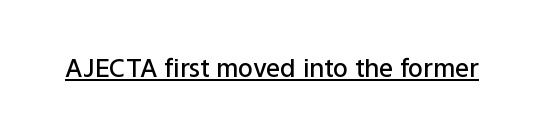
The letters sit at their default tracking, neither squeezed nor spread. On the weight axis this lands at semibold, roughly 600. Somebody hit Ctrl+U on this one — the words are underlined. In terms of posture, this sample is upright.
